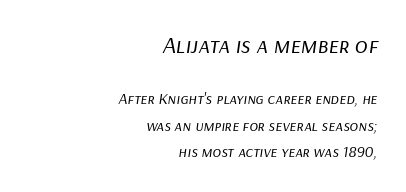
Q: Is the text bold? A: No.
Q: Is the text italic (slanted)? A: Yes, it leans right by about 9 degrees.
Q: Is the text underlined? A: No.
Q: How is the paragraph aligned? A: Right-aligned.
Q: Is the spacing between letters normal or unusually wide? A: Normal.
Q: Is the spacing between lines tight, normal or loose? A: Normal.
Q: Which block of text is set in a larger size, the first (top) or the second (bottom)? A: The first (top) one.
